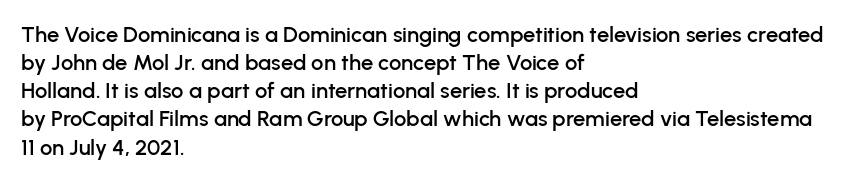
Style check: upright. Decoration check: the copy has no underline. The gaps between neighbouring characters are ordinary and unremarkable. This sample is left-justified, so line endings fall wherever the words run out. The rows are spaced the way most documents space them.
